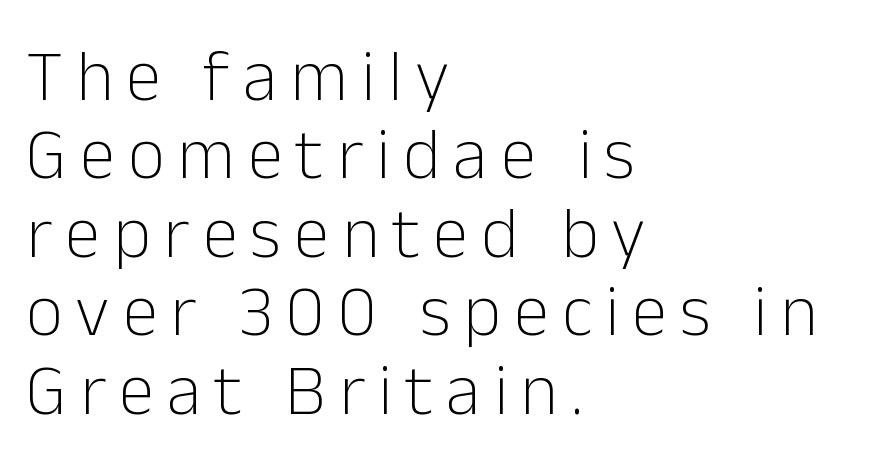
Q: Is the text bold? A: No.
Q: Is the text italic (slanted)? A: No, it is upright.
Q: Is the typeface a serif or a sans-serif typeface? A: Sans-serif.
Q: Is the text underlined? A: No.
Q: How is the paragraph aligned? A: Left-aligned.
Q: Is the spacing between lines tight, normal or loose? A: Tight.
Q: Width (condensed, normal, or wide)? A: Normal.
Q: Stroke contrast? A: Low.
Q: x-height? A: Medium.
Q: Monospaced? A: No.
